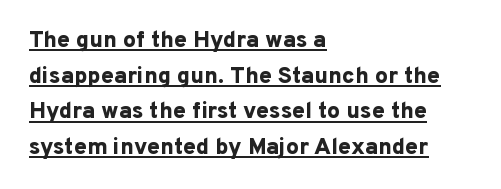
{"italic": "no", "bold": "yes", "underline": "yes", "align": "left", "line_spacing": "normal", "line_spacing_ratio": 1.55, "letter_spacing": "normal", "letter_spacing_em": 0.0, "glyph_px": 23}
